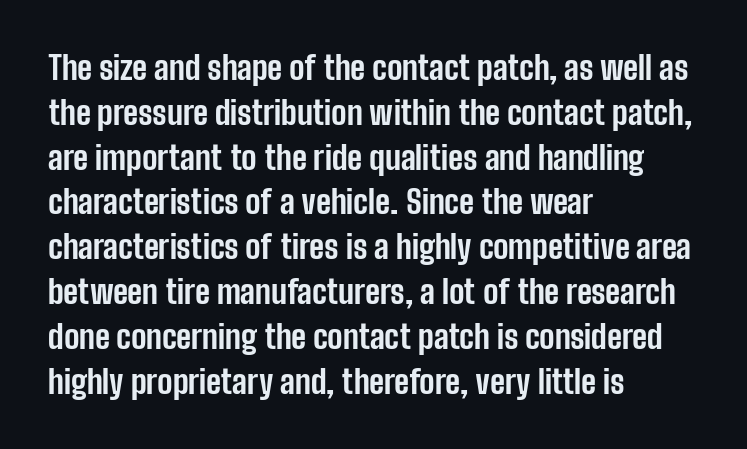
Do the characters align in a grid? No, the font is proportional. Visually the block forms a straight wall on the left and a jagged coastline on the right. Look at the tracking — it's just the regular setting, nothing added. A bare baseline throughout the passage. Horizontal bands of white between lines are of average thickness. Students, this is bold: see how much ink each stroke carries.
